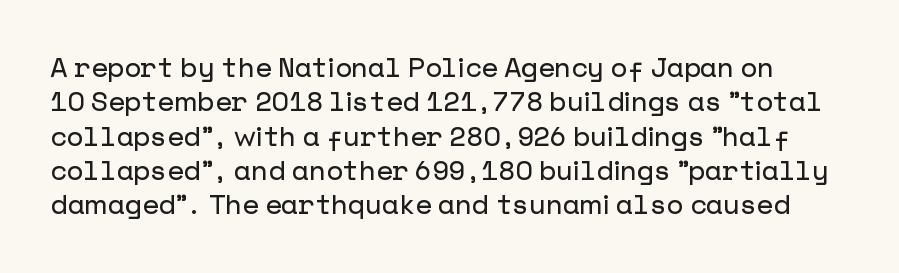
Does the lettering tilt? It doesn't — this is upright. Interline gaps are of average width in this sample. A bare baseline throughout the passage. This sample uses plain, unmodified letter spacing.
